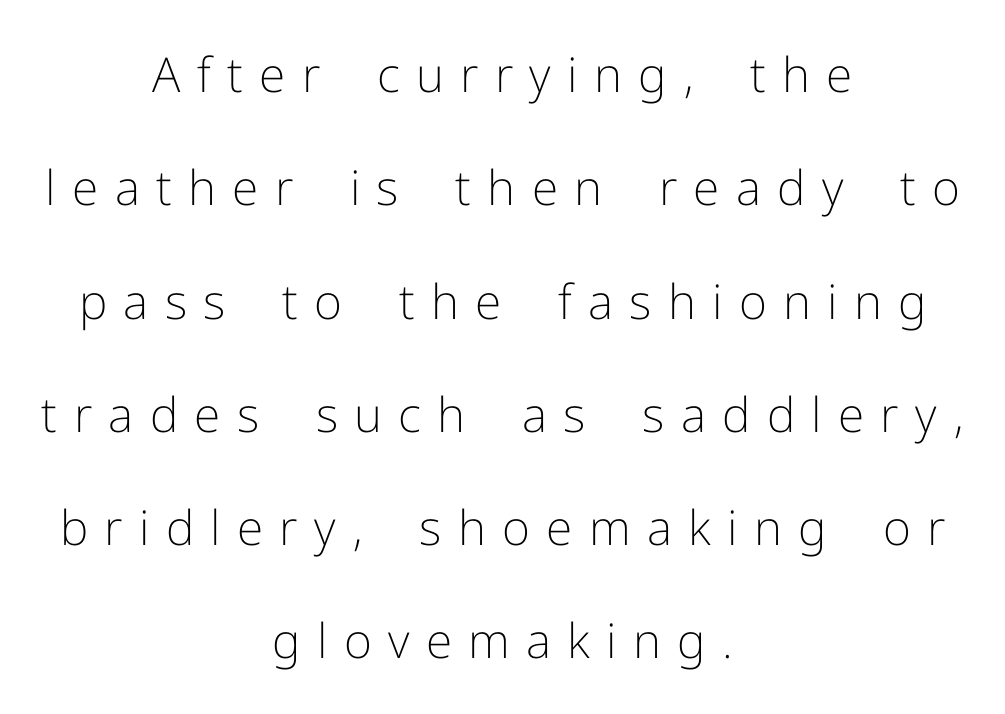
The image shows 48 px light sans-serif type, upright; set centered, loose line spacing (2.36x), unusually wide letter spacing (+0.34 em), not underlined; low stroke contrast and a medium x-height.
